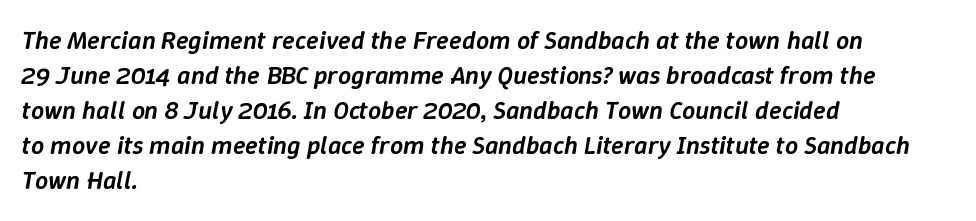
The image shows 26 px text type, italic (leaning right); set left-aligned, normal line spacing (1.35x), normal letter spacing, not underlined.
